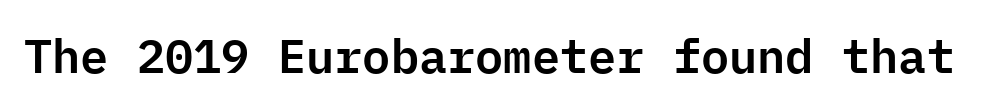
{"serif": "no", "italic": "no", "width": "normal", "stroke_contrast": "low", "x_height": "medium", "monospaced": "yes", "underline": "no", "letter_spacing": "normal", "letter_spacing_em": 0.0, "glyph_px": 47}
